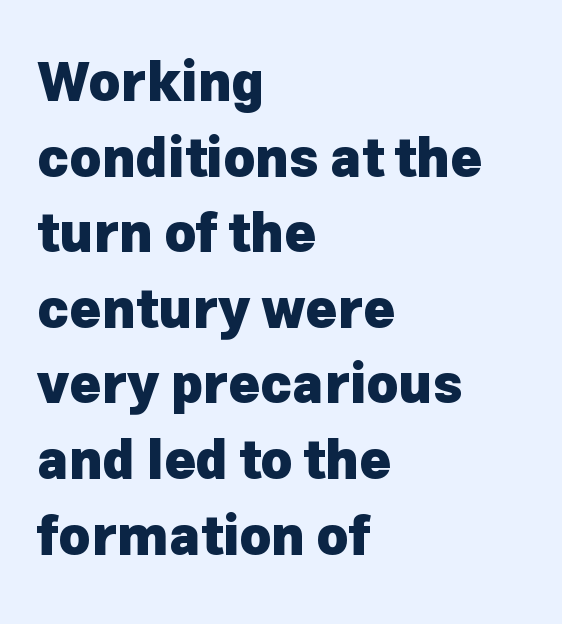
Weight check: bold — yes, fully. Nobody drew a line under any word here. These lines are rendered in a variable-pitch font. Observe the ordinary spacing: letters are neighbours, not strangers.
